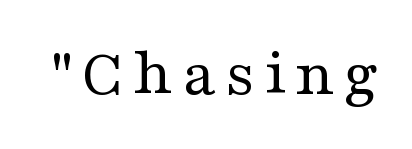
The baseline area is clear. The weight would be labelled regular, book, light, or lighter still. When letters stand straight like this, we call the style roman or upright. Observe the serifs anchoring each vertical stroke in this sample. These lines are rendered in a variable-pitch font.
